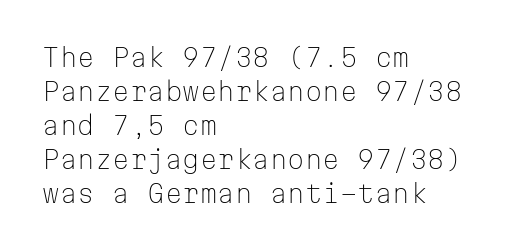
A normal amount of white space separates one row of letters from the next. Honestly, the letter spacing is just normal — you wouldn't notice it. The font's upright variant was chosen for this text. Is this a heavy cut? Hardly; it is regular or lighter. Caption: multi-line text, flush left, ragged right.
